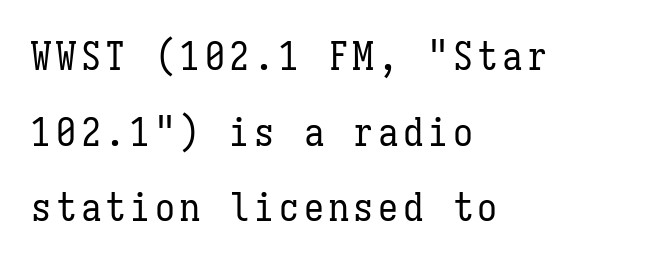
The letters march in equal steps, a hallmark of fixed-pitch type. On a weight scale, this lands at 450 or below. You can tell it's not italic because the verticals are truly vertical. Lines of text with bare space underneath. A student would call this left alignment; a typographer would say flush left, rag right.
